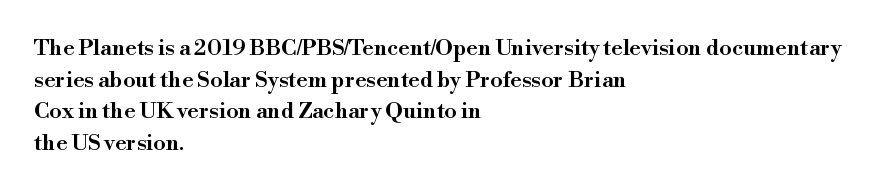
The image shows 22 px text type, upright; set left-aligned, normal line spacing (1.44x), normal letter spacing, not underlined.
